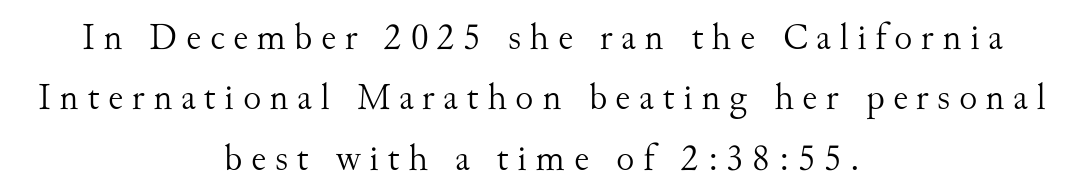
The weight would be labelled regular, book, light, or lighter still. Do the characters align in a grid? No, the font is proportional. Underlining? Definitely not there. Layout note: lines centered. This is roman type, the default non-slanted kind.
